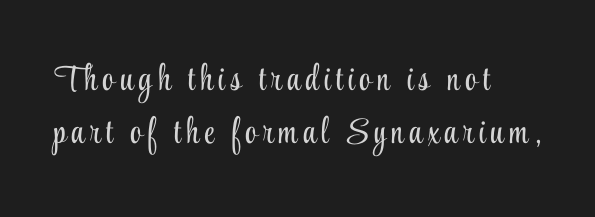
The image shows 36 px light, condensed serif type; set left-aligned, normal line spacing (1.48x), not underlined; low stroke contrast and a small x-height.
